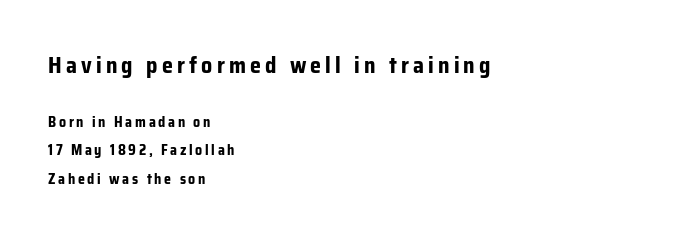
{"italic": "no", "bold": "yes", "underline": "no", "align": "left", "line_spacing": "loose", "line_spacing_ratio": 2.05, "larger_block": "first", "size_ratio": 1.57, "glyph_px": 22}
